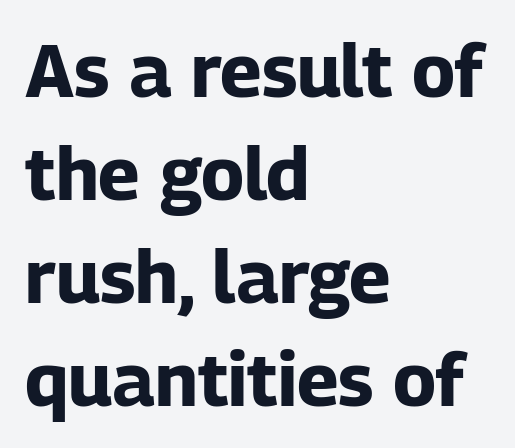
The image shows 74 px bold sans-serif type, upright; set left-aligned, normal line spacing (1.39x), normal letter spacing, not underlined; low stroke contrast and a medium x-height.
